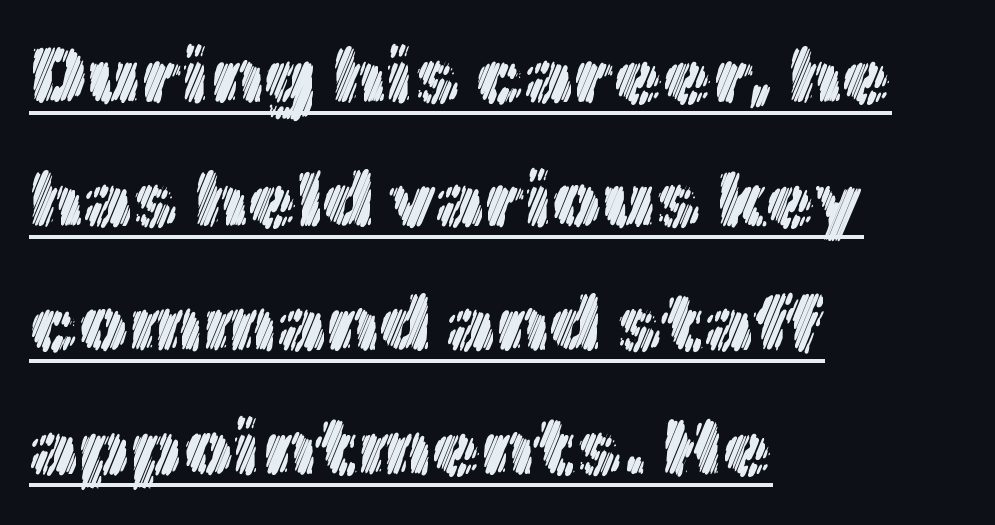
The image shows 79 px text type, upright; set left-aligned, normal line spacing (1.57x), normal letter spacing, underlined; a medium x-height.
